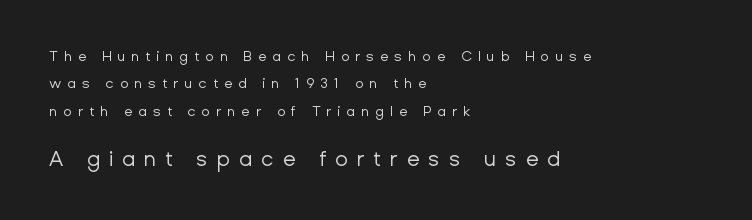
Q: Is the text bold? A: No.
Q: Is the text italic (slanted)? A: No, it is upright.
Q: Is the text underlined? A: No.
Q: How is the paragraph aligned? A: Left-aligned.
Q: Is the spacing between letters normal or unusually wide? A: Unusually wide.
Q: Is the spacing between lines tight, normal or loose? A: Loose.
Q: Which block of text is set in a larger size, the first (top) or the second (bottom)? A: The second (bottom) one.
